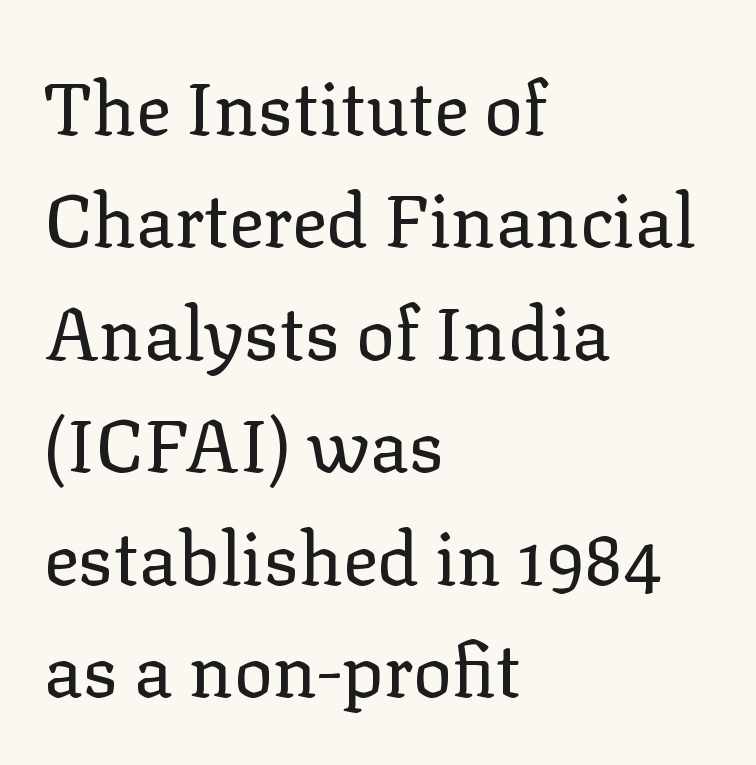
Q: Is the text bold? A: No.
Q: Is the text italic (slanted)? A: No, it is upright.
Q: Is the typeface a serif or a sans-serif typeface? A: Serif.
Q: Is the text underlined? A: No.
Q: How is the paragraph aligned? A: Left-aligned.
Q: Is the spacing between letters normal or unusually wide? A: Normal.
Q: Is the spacing between lines tight, normal or loose? A: Normal.
Q: Width (condensed, normal, or wide)? A: Normal.
Q: Stroke contrast? A: Low.
Q: x-height? A: Medium.
Q: Monospaced? A: No.
